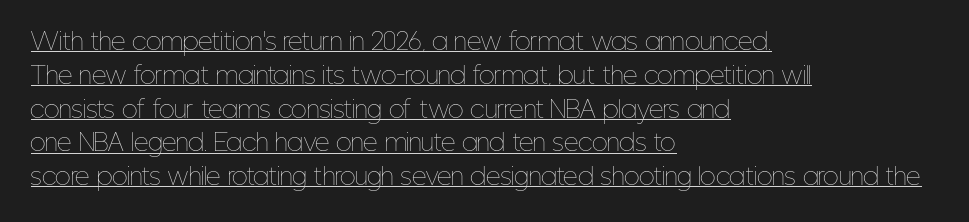
The image shows 23 px text type, upright; set left-aligned, normal line spacing (1.47x), normal letter spacing, underlined.
